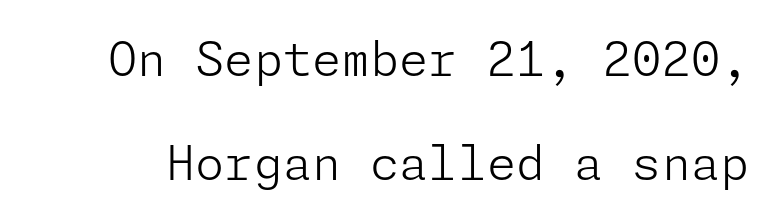
The image shows 47 px light sans-serif type, upright; set loose line spacing (2.22x), normal letter spacing, not underlined; low stroke contrast and a medium x-height.
